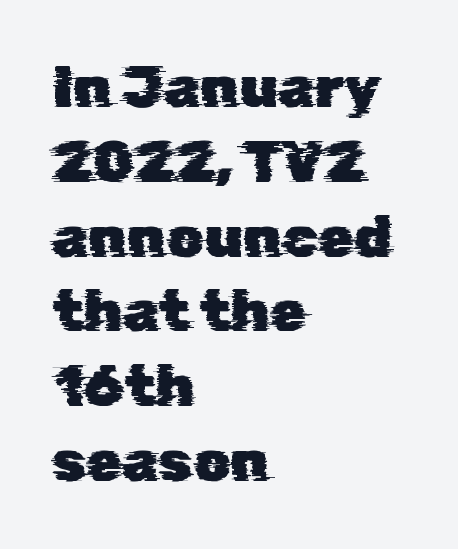
{"serif": "no", "width": "normal", "stroke_contrast": "low", "x_height": "medium", "monospaced": "no", "underline": "no", "align": "left", "line_spacing": "normal", "line_spacing_ratio": 1.29, "letter_spacing": "normal", "letter_spacing_em": 0.0, "glyph_px": 58}
